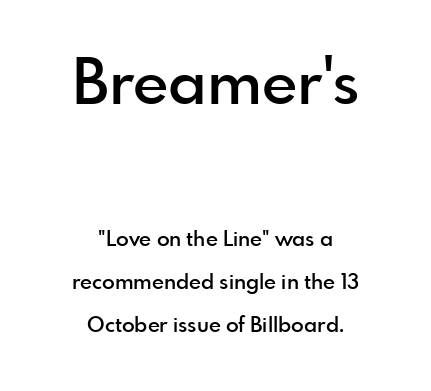
Q: Is the text bold? A: Semi-bold.
Q: Is the text italic (slanted)? A: No, it is upright.
Q: Is the typeface a serif or a sans-serif typeface? A: Sans-serif.
Q: Is the text underlined? A: No.
Q: How is the paragraph aligned? A: Centered.
Q: Is the spacing between letters normal or unusually wide? A: Normal.
Q: Is the spacing between lines tight, normal or loose? A: Loose.
Q: Which block of text is set in a larger size, the first (top) or the second (bottom)? A: The first (top) one.
Q: Width (condensed, normal, or wide)? A: Normal.
Q: x-height? A: Small.
Q: Monospaced? A: No.
